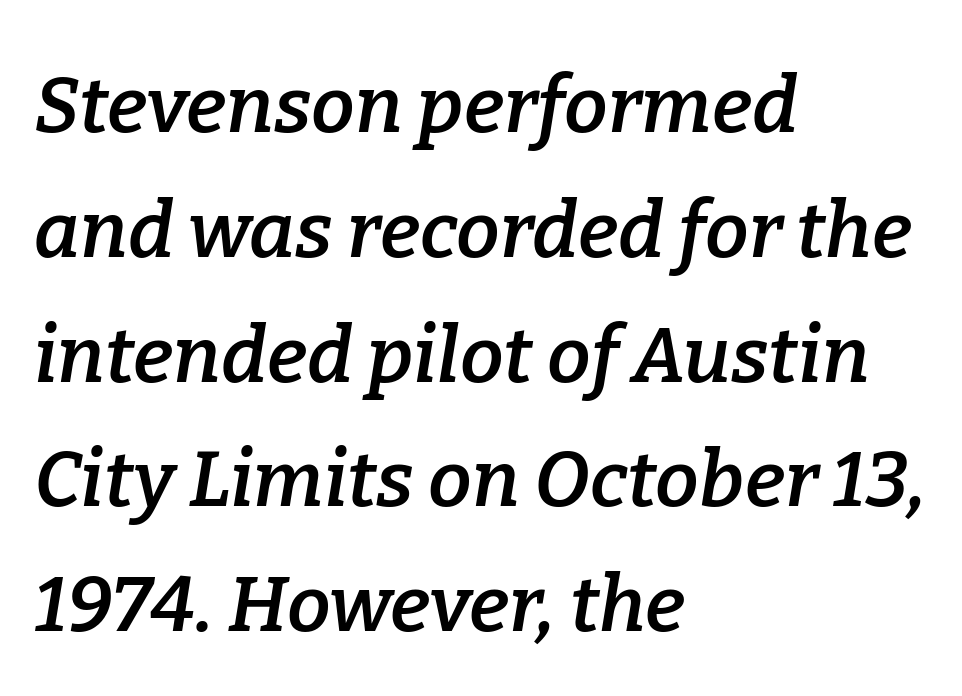
The image shows 78 px semibold serif type, italic (leaning right); set left-aligned, normal line spacing (1.6x), normal letter spacing, not underlined; low stroke contrast and a medium x-height.
